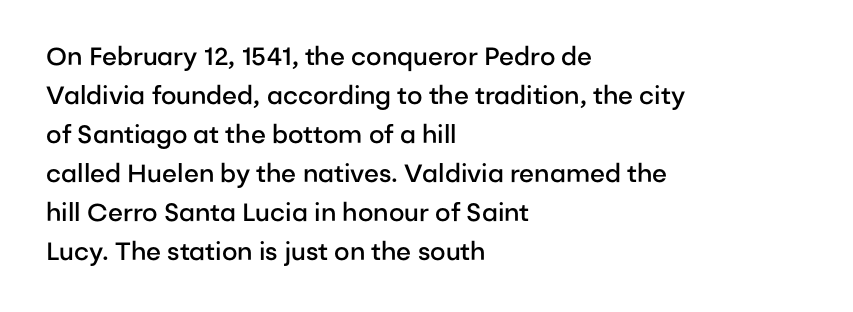
The image shows 25 px text type, upright; set left-aligned, normal line spacing (1.56x), normal letter spacing, not underlined.
